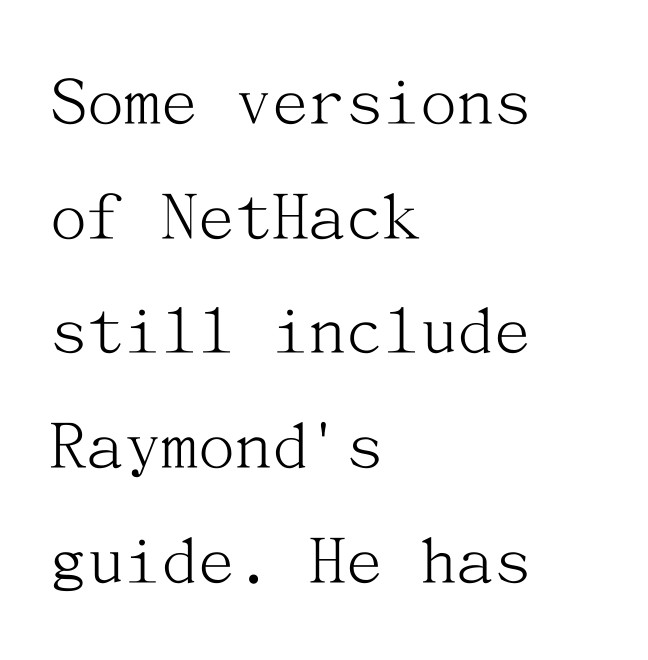
Q: Is the text bold? A: No.
Q: Is the text italic (slanted)? A: No, it is upright.
Q: Is the typeface a serif or a sans-serif typeface? A: Serif.
Q: Is the text underlined? A: No.
Q: How is the paragraph aligned? A: Left-aligned.
Q: Is the spacing between letters normal or unusually wide? A: Normal.
Q: Is the spacing between lines tight, normal or loose? A: Normal.
Q: Width (condensed, normal, or wide)? A: Normal.
Q: Stroke contrast? A: Medium.
Q: x-height? A: Medium.
